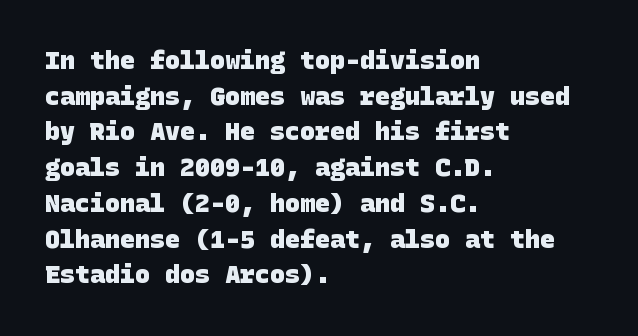
Q: Is the text bold? A: Yes.
Q: Is the text underlined? A: No.
Q: How is the paragraph aligned? A: Left-aligned.
Q: Is the spacing between letters normal or unusually wide? A: Normal.
Q: Is the spacing between lines tight, normal or loose? A: Normal.
